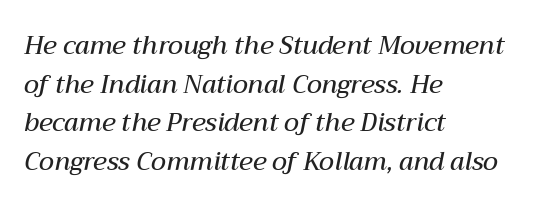
Q: Is the text bold? A: Semi-bold.
Q: Is the text italic (slanted)? A: Yes, it leans right by about 12 degrees.
Q: Is the text underlined? A: No.
Q: How is the paragraph aligned? A: Left-aligned.
Q: Is the spacing between letters normal or unusually wide? A: Normal.
Q: Is the spacing between lines tight, normal or loose? A: Normal.
